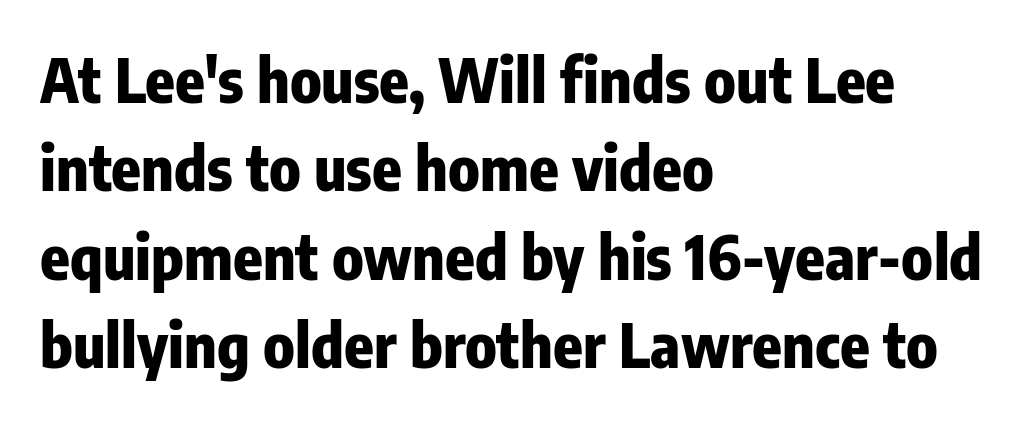
The image shows 61 px heavy, condensed sans-serif type, upright; set left-aligned, normal line spacing (1.45x), normal letter spacing, not underlined; low stroke contrast and a medium x-height.
